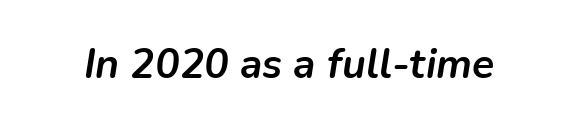
The image shows 41 px semibold type, italic (leaning right); set normal letter spacing, not underlined; low stroke contrast and a medium x-height.
